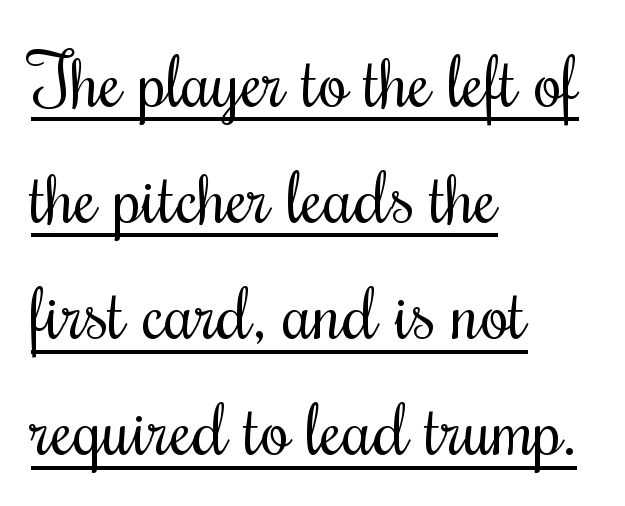
Q: Is the text bold? A: No.
Q: Is the text italic (slanted)? A: Yes.
Q: Is the typeface a serif or a sans-serif typeface? A: Serif.
Q: Is the text underlined? A: Yes.
Q: How is the paragraph aligned? A: Left-aligned.
Q: Is the spacing between letters normal or unusually wide? A: Normal.
Q: Is the spacing between lines tight, normal or loose? A: Normal.
Q: Width (condensed, normal, or wide)? A: Condensed.
Q: Stroke contrast? A: Medium.
Q: x-height? A: Small.
Q: Monospaced? A: No.
